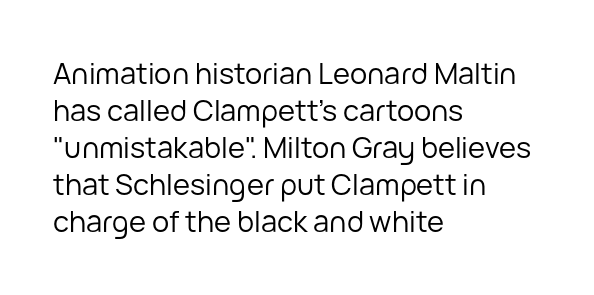
{"serif": "no", "italic": "no", "bold": "no", "weight": "regular", "width": "normal", "stroke_contrast": "low", "x_height": "medium", "monospaced": "no", "underline": "no", "align": "left", "line_spacing": "normal", "line_spacing_ratio": 1.28, "letter_spacing": "normal", "letter_spacing_em": 0.0, "glyph_px": 29}
